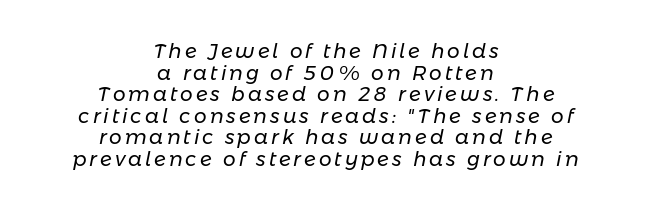
Closely set lines give the paragraph a compact silhouette. The passage is arranged like a title page — every line centered. In terms of posture, this sample is oblique. Beneath every word, the page is bare.
